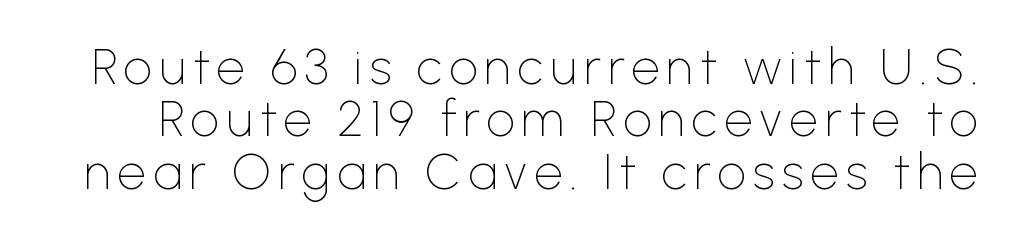
{"serif": "no", "italic": "no", "bold": "no", "weight": "thin", "width": "normal", "stroke_contrast": "low", "x_height": "medium", "monospaced": "no", "underline": "no", "line_spacing": "tight", "line_spacing_ratio": 1.05, "glyph_px": 50}
